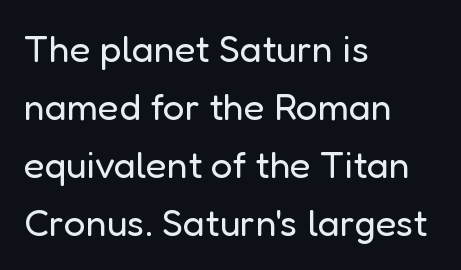
Q: Is the text bold? A: No.
Q: Is the text italic (slanted)? A: No, it is upright.
Q: Is the typeface a serif or a sans-serif typeface? A: Sans-serif.
Q: Is the text underlined? A: No.
Q: How is the paragraph aligned? A: Left-aligned.
Q: Is the spacing between letters normal or unusually wide? A: Normal.
Q: Is the spacing between lines tight, normal or loose? A: Normal.
Q: Width (condensed, normal, or wide)? A: Normal.
Q: Stroke contrast? A: Low.
Q: x-height? A: Medium.
Q: Monospaced? A: No.
